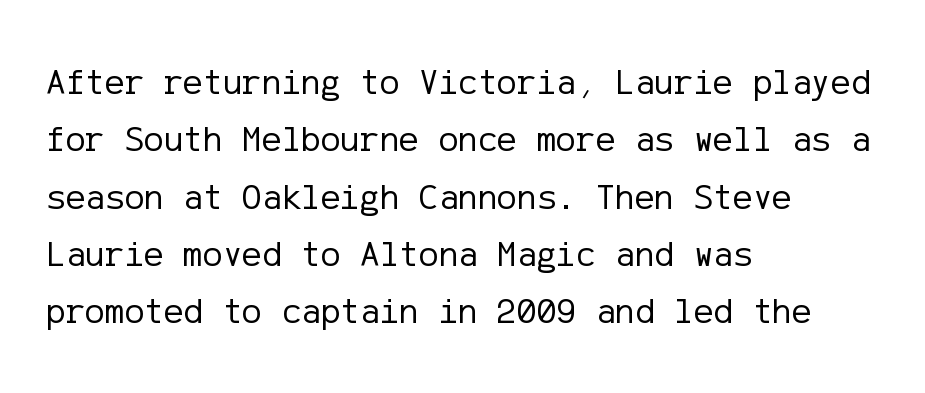
{"serif": "no", "italic": "no", "bold": "no", "weight": "regular", "width": "normal", "stroke_contrast": "low", "x_height": "medium", "underline": "no", "align": "left", "line_spacing": "normal", "line_spacing_ratio": 1.55, "letter_spacing": "normal", "letter_spacing_em": 0.0, "glyph_px": 37}
